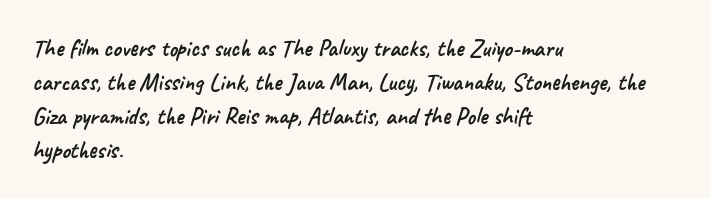
The image shows 24 px text type; set left-aligned, normal line spacing (1.41x), normal letter spacing, not underlined.
